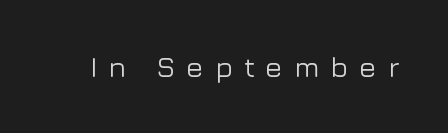
The image shows 29 px sans-serif type, upright; set unusually wide letter spacing (+0.37 em), not underlined; low stroke contrast and a medium x-height.
